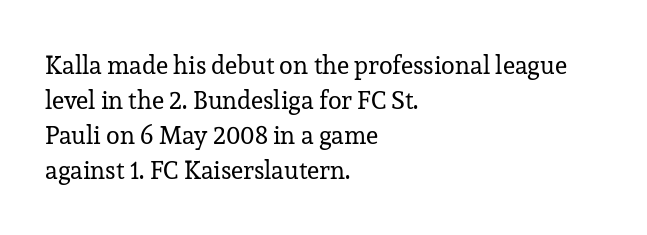
Q: Is the text bold? A: No.
Q: Is the text italic (slanted)? A: No, it is upright.
Q: Is the text underlined? A: No.
Q: How is the paragraph aligned? A: Left-aligned.
Q: Is the spacing between letters normal or unusually wide? A: Normal.
Q: Is the spacing between lines tight, normal or loose? A: Normal.
